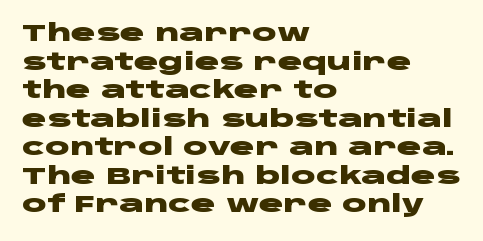
Q: Is the text bold? A: Yes.
Q: Is the text italic (slanted)? A: No, it is upright.
Q: Is the text underlined? A: No.
Q: How is the paragraph aligned? A: Left-aligned.
Q: Is the spacing between letters normal or unusually wide? A: Normal.
